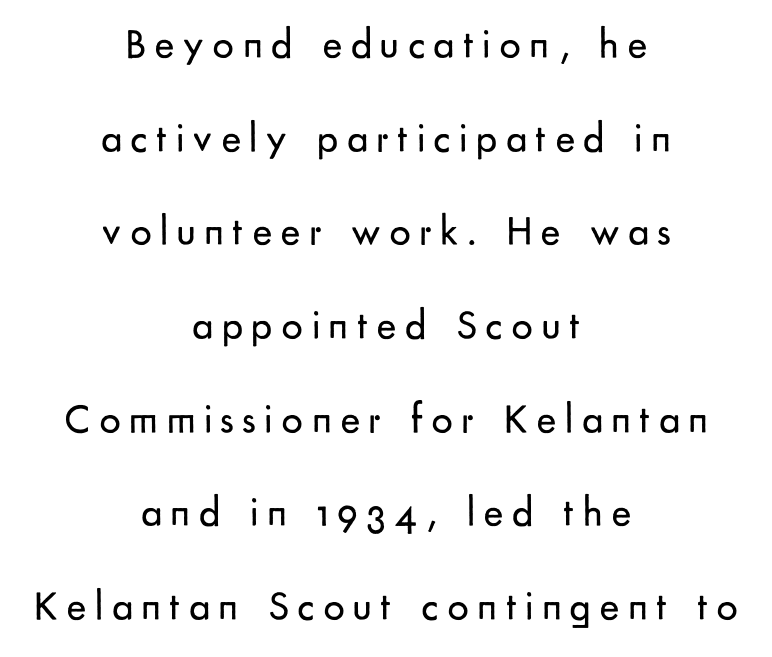
Q: Is the text bold? A: No.
Q: Is the text italic (slanted)? A: No, it is upright.
Q: Is the typeface a serif or a sans-serif typeface? A: Sans-serif.
Q: Is the text underlined? A: No.
Q: How is the paragraph aligned? A: Centered.
Q: Is the spacing between letters normal or unusually wide? A: Unusually wide.
Q: Is the spacing between lines tight, normal or loose? A: Loose.
Q: Width (condensed, normal, or wide)? A: Normal.
Q: Stroke contrast? A: Low.
Q: x-height? A: Small.
Q: Monospaced? A: No.
